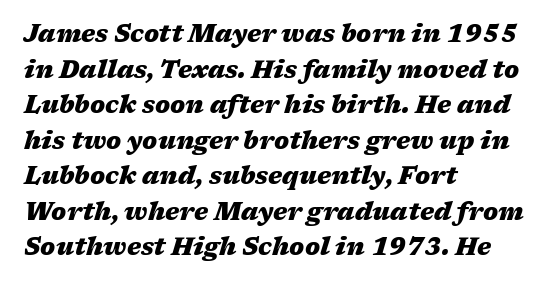
Q: Is the text bold? A: Yes.
Q: Is the text italic (slanted)? A: Yes, it leans right by about 17 degrees.
Q: Is the text underlined? A: No.
Q: How is the paragraph aligned? A: Left-aligned.
Q: Is the spacing between letters normal or unusually wide? A: Normal.
Q: Is the spacing between lines tight, normal or loose? A: Normal.
